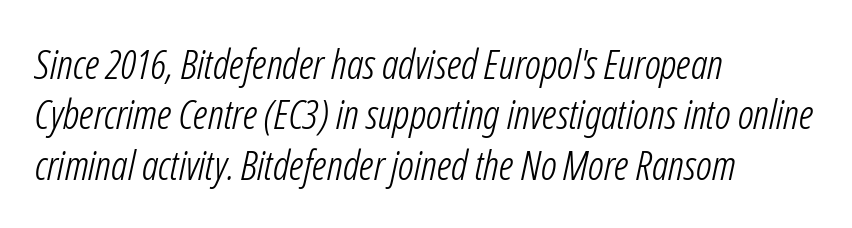
Each stroke keeps to a modest, everyday thickness or less. The rendering uses natural spacing where letterforms have individual widths. The line texture is even and compact thanks to regular tracking. Style check: oblique. Leftover space on each line is placed entirely after the last word. No word sits above an underline.
